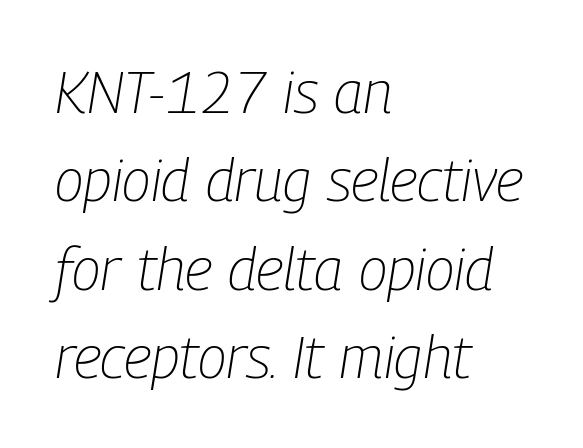
The image shows 59 px light, condensed type, italic (leaning right); set left-aligned, normal line spacing (1.5x), normal letter spacing, not underlined; low stroke contrast and a medium x-height.
